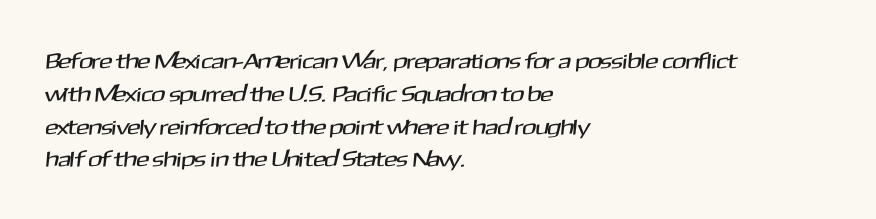
No word sits above an underline. The lines sit at an ordinary, default distance from one another. Is the letter spacing exaggerated? No — it looks like the ordinary default. Caption: multi-line text, flush left, ragged right.
